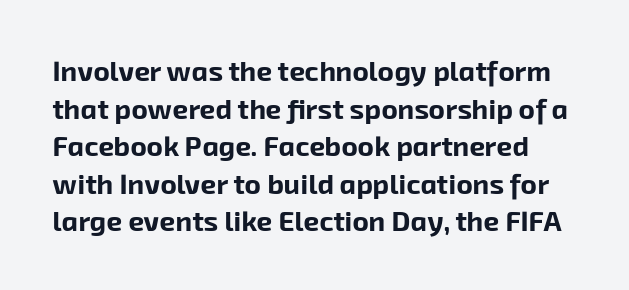
The image shows 28 px bold sans-serif type; set normal line spacing (1.34x), normal letter spacing, not underlined; low stroke contrast and a medium x-height.
